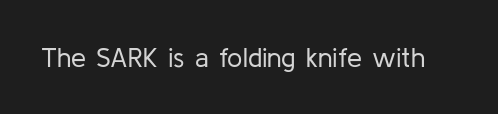
Has an underline been added? It has not. The type is set solid horizontally, with unmodified tracking. The characters are drawn with everyday or finer stroke widths. Every character sits straight up, as roman type does.
